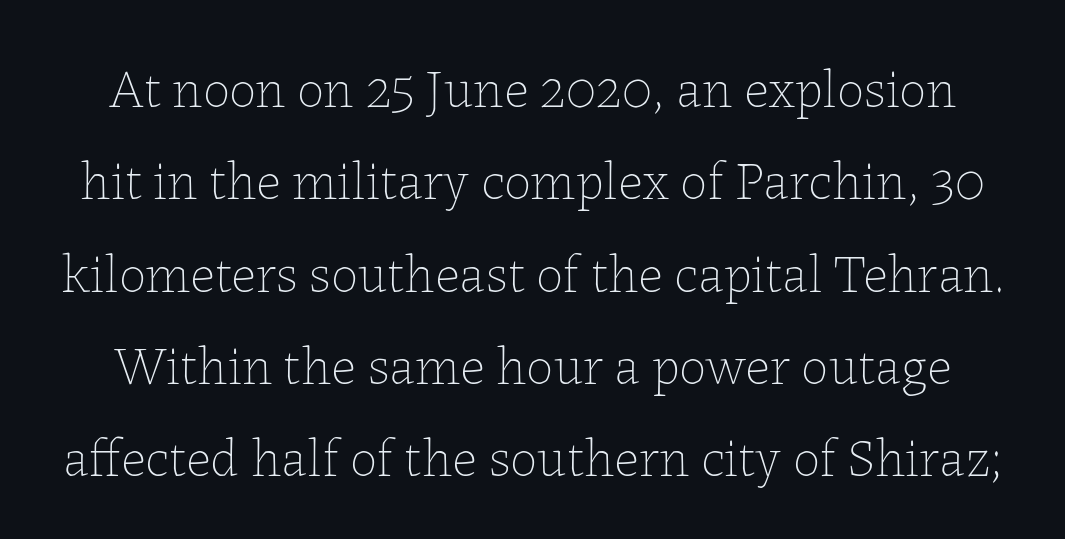
Q: Is the text bold? A: No.
Q: Is the text italic (slanted)? A: No, it is upright.
Q: Is the text underlined? A: No.
Q: Is the spacing between letters normal or unusually wide? A: Normal.
Q: Width (condensed, normal, or wide)? A: Normal.
Q: Stroke contrast? A: Low.
Q: x-height? A: Medium.
Q: Monospaced? A: No.
